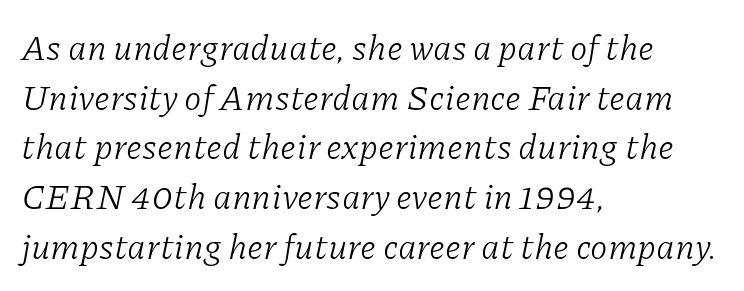
Type style note: has serifs. Any mark beneath the type? The region is blank. Think standard paragraph weight, or any step lighter than that. Rendered with sloped, italic letterforms.
